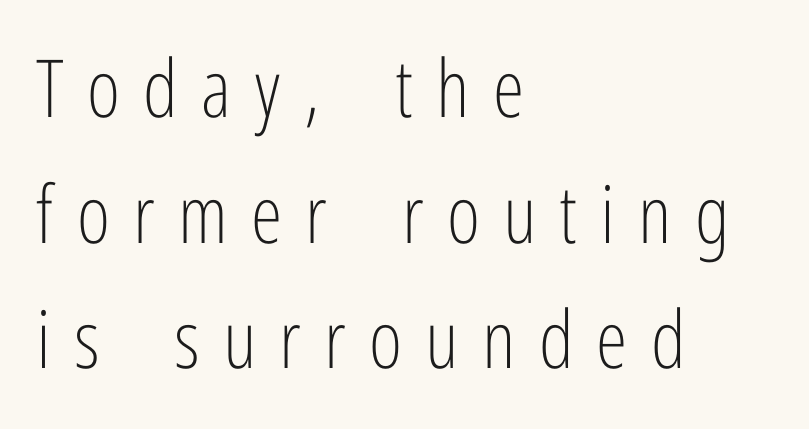
The image shows 80 px light, condensed sans-serif type, upright; set left-aligned, normal line spacing (1.57x), unusually wide letter spacing (+0.29 em), not underlined; low stroke contrast and a medium x-height.
